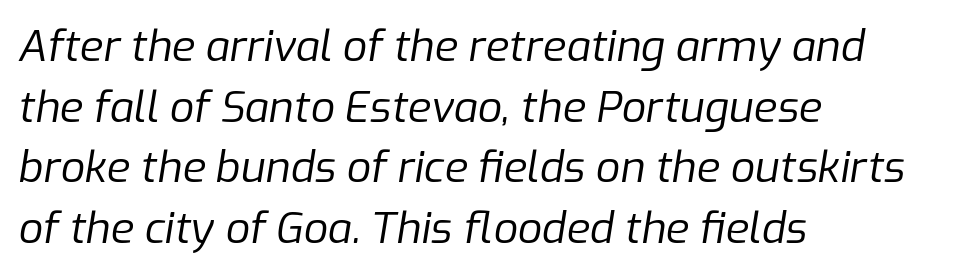
The image shows 43 px regular-weight type, italic (leaning right); set left-aligned, normal line spacing (1.41x), normal letter spacing, not underlined; low stroke contrast and a medium x-height.
